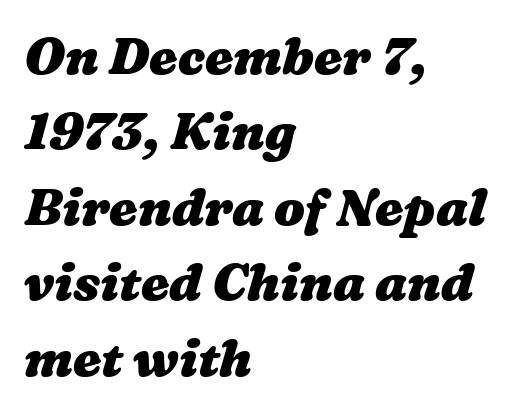
Heavy-handed strokes throughout: this text is bold. Each new line begins a customary step beneath the previous one. Nothing unusual about the tracking: characters are spaced as the font intends. Reading down the block, your eye returns to a fixed left position each line.
